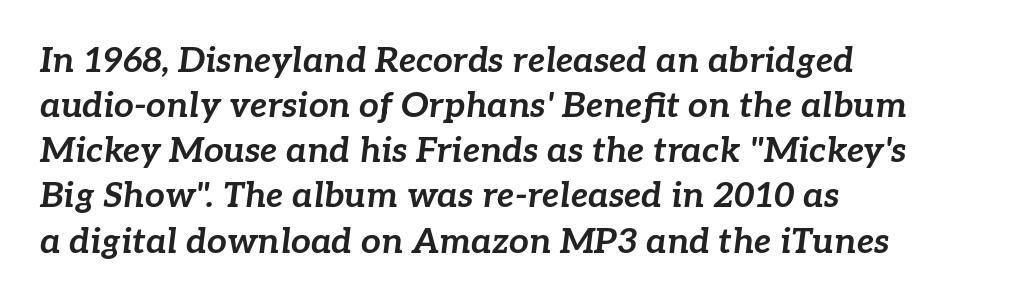
Q: Is the text bold? A: Yes.
Q: Is the text italic (slanted)? A: Yes, it leans right by about 7 degrees.
Q: Is the text underlined? A: No.
Q: How is the paragraph aligned? A: Left-aligned.
Q: Is the spacing between letters normal or unusually wide? A: Normal.
Q: Is the spacing between lines tight, normal or loose? A: Normal.
Q: Width (condensed, normal, or wide)? A: Normal.
Q: Stroke contrast? A: Low.
Q: x-height? A: Medium.
Q: Monospaced? A: No.
